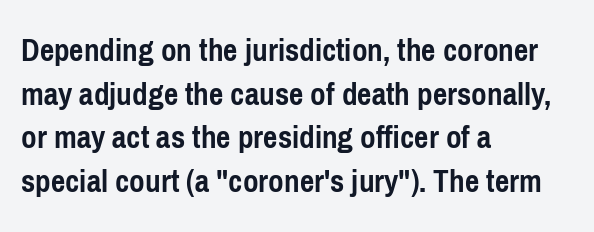
The image shows 34 px semibold, condensed sans-serif type, upright; set left-aligned, normal line spacing (1.28x), normal letter spacing, not underlined; low stroke contrast and a medium x-height.
